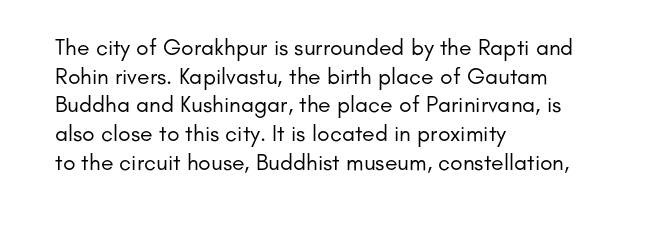
The image shows 23 px text type, upright; set left-aligned, normal line spacing (1.25x), normal letter spacing, not underlined.
